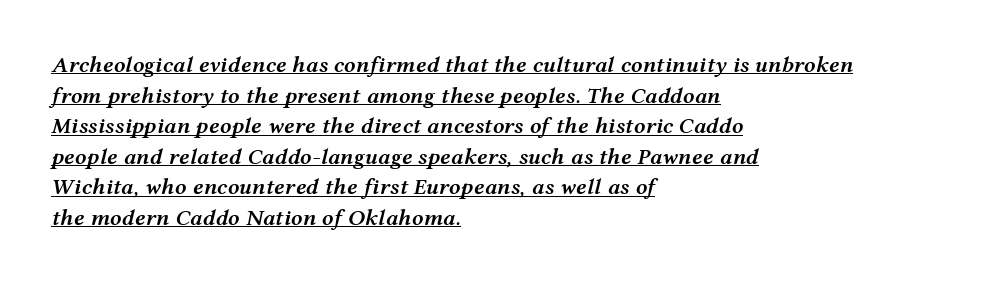
The image shows 23 px text type, italic (leaning right); set left-aligned, normal line spacing (1.33x), normal letter spacing, underlined.
